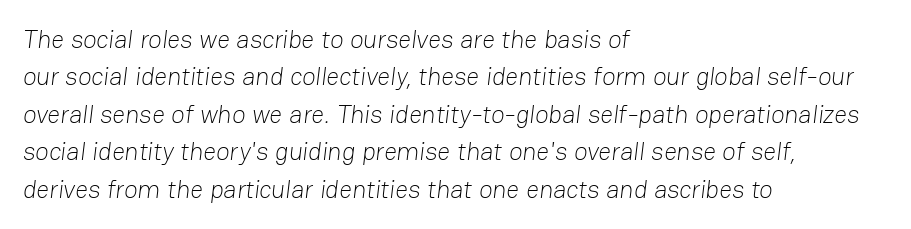
Tracking value appears to be zero — textbook default spacing. The paragraph shown leans on its left margin. Bare-footed words on every line. Notice how descenders clear the ascenders below comfortably — that's standard leading. The strokes carry an ordinary text weight at most.
